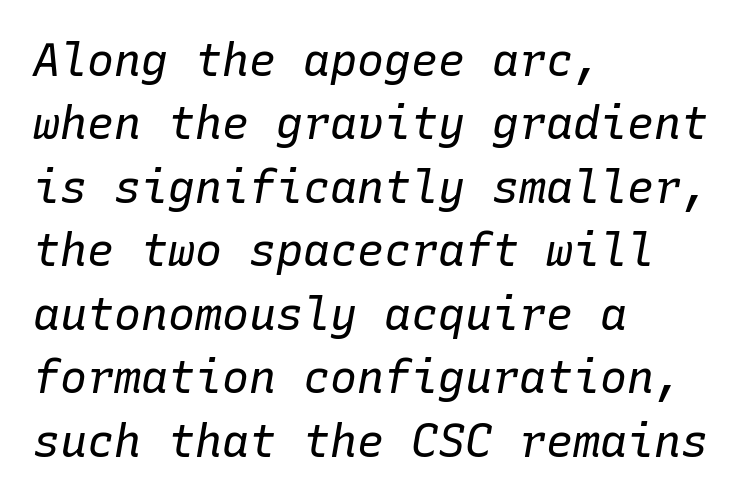
Q: Is the text bold? A: No.
Q: Is the text italic (slanted)? A: Yes, it leans right by about 10 degrees.
Q: Is the text underlined? A: No.
Q: How is the paragraph aligned? A: Left-aligned.
Q: Is the spacing between letters normal or unusually wide? A: Normal.
Q: Is the spacing between lines tight, normal or loose? A: Normal.
Q: Width (condensed, normal, or wide)? A: Normal.
Q: Stroke contrast? A: Low.
Q: x-height? A: Medium.
Q: Monospaced? A: Yes.
